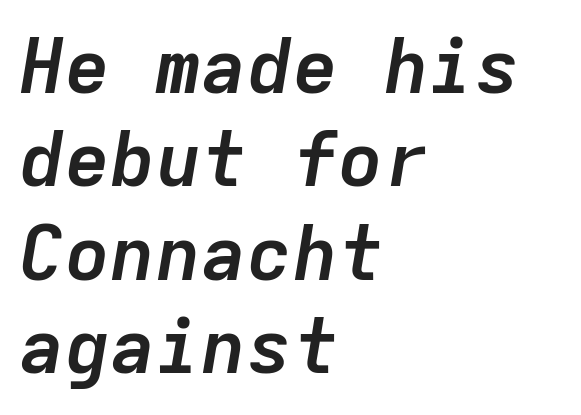
The image shows 76 px semibold type, italic (leaning right), monospaced; set left-aligned, line spacing 1.23x, normal letter spacing, not underlined; low stroke contrast and a medium x-height.
